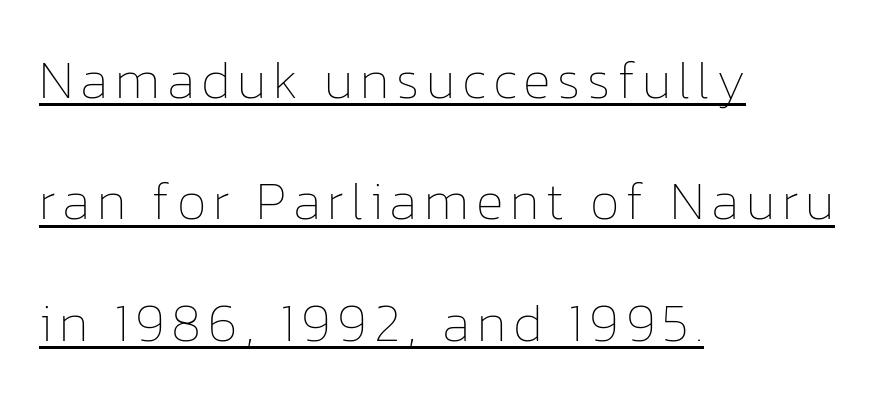
Is this a fixed-width face? No — the glyphs have proportional, varying widths. Which margin do the lines hug? The left one — the right edge is uneven. The strokes carry an ordinary text weight at most. Line spacing here is loose.
